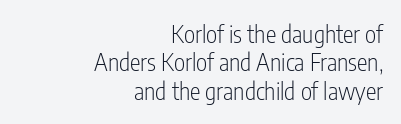
{"italic": "no", "bold": "no", "underline": "no", "align": "right", "line_spacing_ratio": 1.18, "letter_spacing": "normal", "letter_spacing_em": 0.0, "glyph_px": 24}
